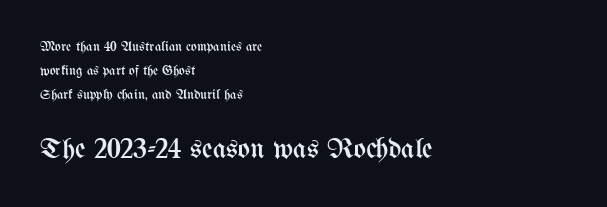
The more generous point size was reserved for the lower chunk. Every row of glyphs begins at an identical x-position on the left. Is this a fixed-width face? No — the glyphs have proportional, varying widths. Stroke thickness stays within the range of a standard reading face or lighter.
